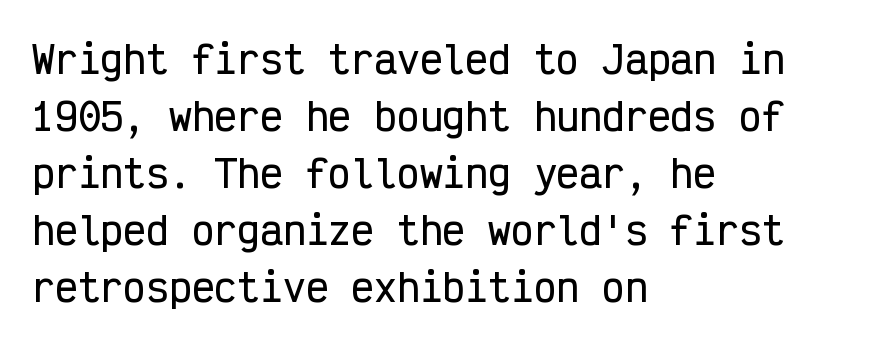
Q: Is the text italic (slanted)? A: No, it is upright.
Q: Is the typeface a serif or a sans-serif typeface? A: Sans-serif.
Q: Is the text underlined? A: No.
Q: How is the paragraph aligned? A: Left-aligned.
Q: Is the spacing between letters normal or unusually wide? A: Normal.
Q: Is the spacing between lines tight, normal or loose? A: Normal.
Q: Width (condensed, normal, or wide)? A: Condensed.
Q: Stroke contrast? A: Low.
Q: x-height? A: Medium.
Q: Monospaced? A: Yes.
